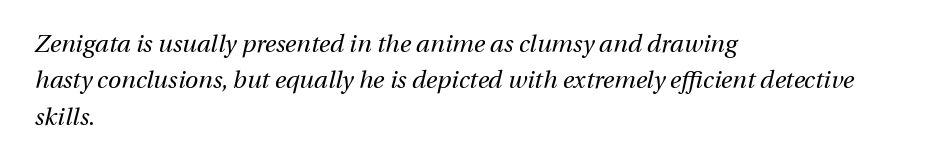
Q: Is the text bold? A: No.
Q: Is the text italic (slanted)? A: Yes, it leans right by about 13 degrees.
Q: Is the text underlined? A: No.
Q: How is the paragraph aligned? A: Left-aligned.
Q: Is the spacing between letters normal or unusually wide? A: Normal.
Q: Is the spacing between lines tight, normal or loose? A: Normal.
